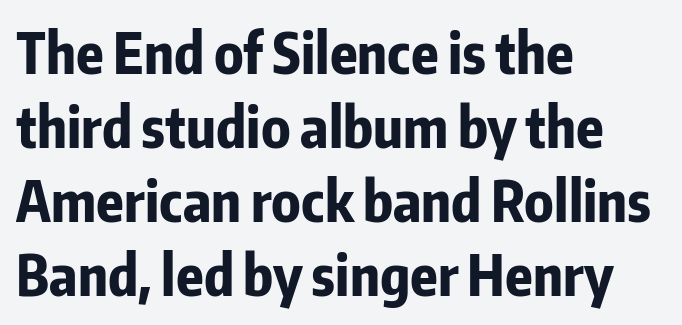
{"serif": "no", "italic": "no", "bold": "yes", "weight": "bold", "width": "condensed", "stroke_contrast": "low", "x_height": "medium", "monospaced": "no", "underline": "no", "align": "left", "line_spacing": "normal", "line_spacing_ratio": 1.32, "letter_spacing": "normal", "letter_spacing_em": 0.0, "glyph_px": 56}
